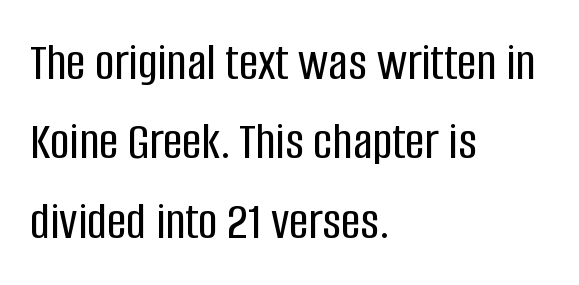
The horizontal fit of the characters is conventional and even. Each letter keeps its own natural width here, so spacing adapts to shape. The space directly below the letters is spotless. This rendering employs a face without finishing strokes, i.e., a sans-serif. Where is the straight margin? On the left.
